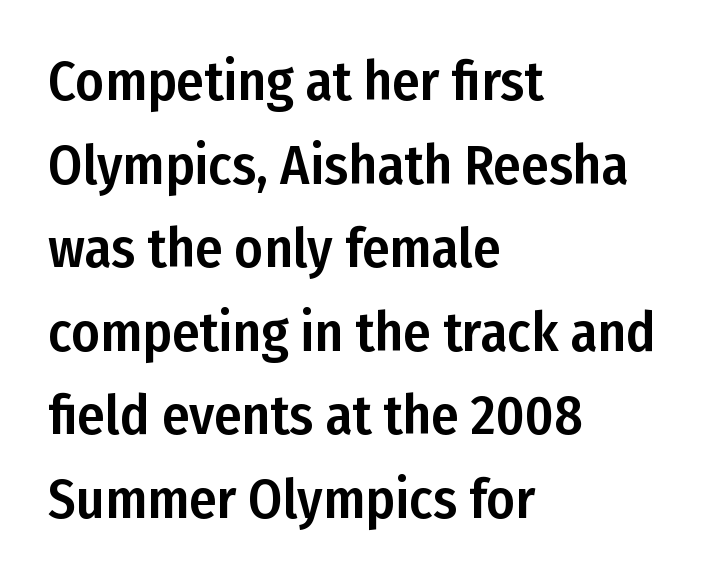
{"serif": "no", "italic": "no", "width": "condensed", "stroke_contrast": "low", "x_height": "medium", "monospaced": "no", "underline": "no", "align": "left", "line_spacing": "normal", "line_spacing_ratio": 1.52, "letter_spacing": "normal", "letter_spacing_em": 0.0, "glyph_px": 55}
